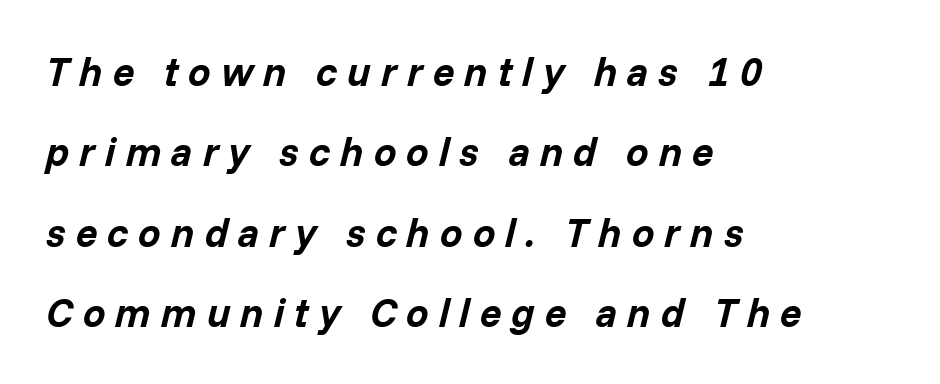
These lines have a slow, spaced-out rhythm from letter to letter. Loosely led — the rows are spread out. Note the varied advance widths — an 'i' is clearly narrower than an 'm'. Alignment: flush left. The sample has been set heavy, in full bold.
